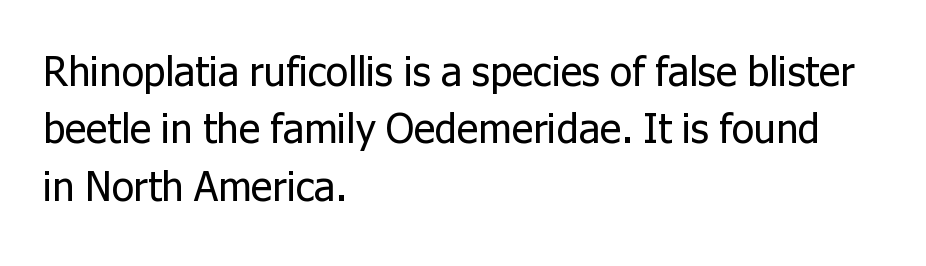
Vertical stems look standard width or narrower in stroke. The letters carry no serifs — their stems end cleanly without finishing strokes. Type without underlining. The lines are quadded left. Tracking here is standard; glyphs follow each other at the usual distance. Normally led — the rows are evenly, conventionally spaced.
